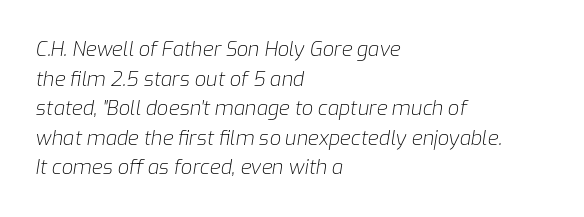
{"italic": "yes", "lean": "right", "slant_degrees": 9, "bold": "no", "underline": "no", "align": "left", "line_spacing": "normal", "line_spacing_ratio": 1.48, "letter_spacing": "normal", "letter_spacing_em": 0.0, "glyph_px": 20}
